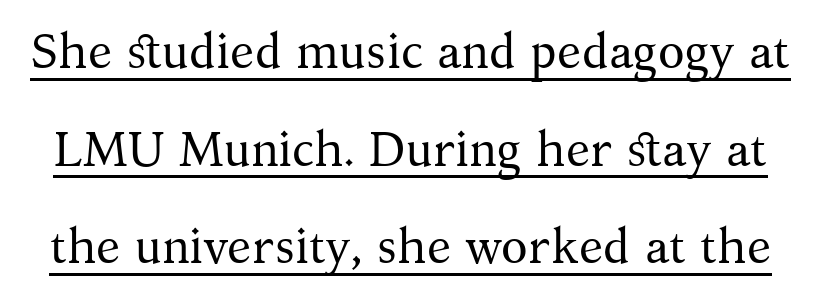
{"serif": "yes", "italic": "no", "bold": "no", "weight": "regular", "width": "normal", "stroke_contrast": "medium", "x_height": "medium", "monospaced": "no", "underline": "yes", "line_spacing": "loose", "line_spacing_ratio": 1.99, "letter_spacing": "normal", "letter_spacing_em": 0.0, "glyph_px": 49}
